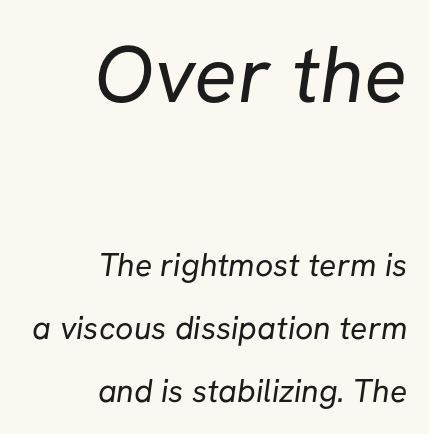
Q: Is the text bold? A: No.
Q: Is the typeface a serif or a sans-serif typeface? A: Sans-serif.
Q: Is the text underlined? A: No.
Q: How is the paragraph aligned? A: Right-aligned.
Q: Is the spacing between letters normal or unusually wide? A: Normal.
Q: Is the spacing between lines tight, normal or loose? A: Loose.
Q: Which block of text is set in a larger size, the first (top) or the second (bottom)? A: The first (top) one.
Q: Width (condensed, normal, or wide)? A: Normal.
Q: Stroke contrast? A: Low.
Q: x-height? A: Medium.
Q: Monospaced? A: No.
